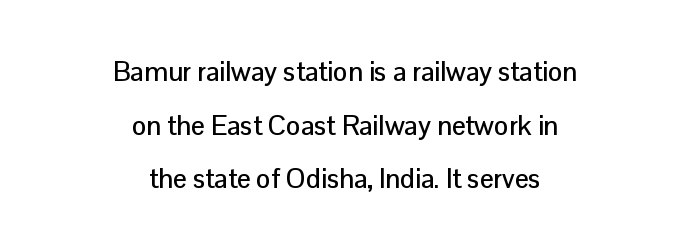
The image shows 27 px text type, upright; set centered, loose line spacing (1.99x), normal letter spacing, not underlined.
